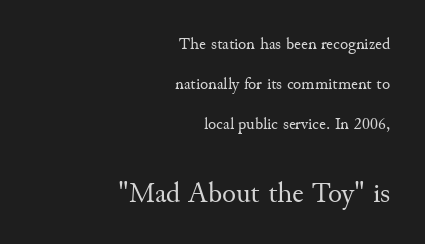
{"serif": "yes", "italic": "no", "bold": "no", "weight": "regular", "width": "normal", "stroke_contrast": "medium", "x_height": "small", "monospaced": "no", "underline": "no", "align": "right", "line_spacing": "loose", "line_spacing_ratio": 2.35, "letter_spacing": "normal", "letter_spacing_em": 0.0, "larger_block": "second", "size_ratio": 1.71, "glyph_px": 29}
